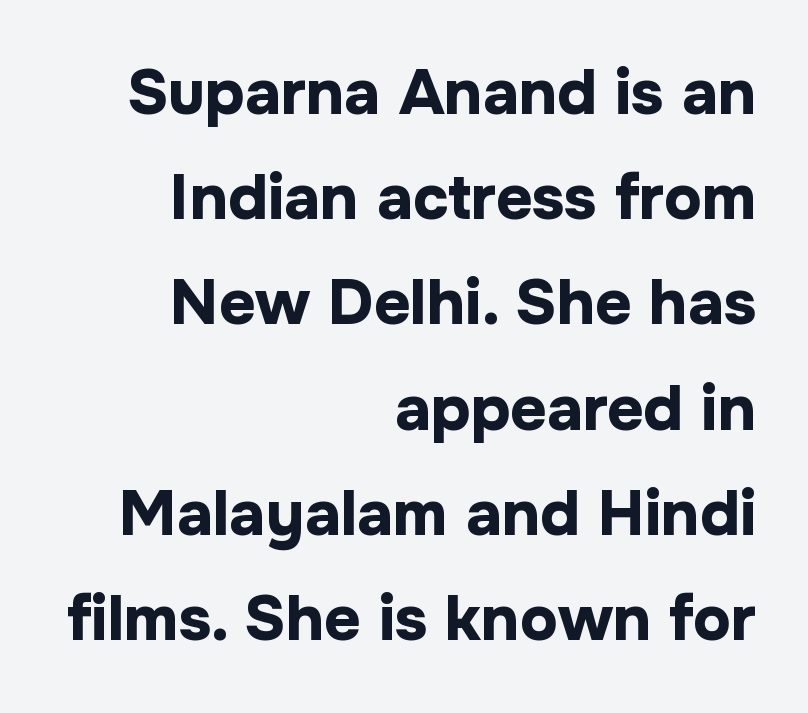
No feet cap the strokes, marking this as sans-serif type. Honestly, the letter spacing is just normal — you wouldn't notice it. This rendering features lettering with no underline. The sample has been set heavy, in full bold.
